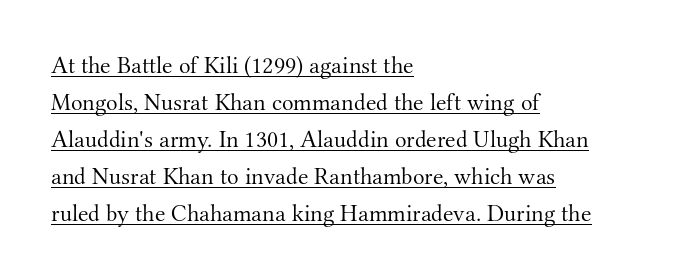
Q: Is the text bold? A: No.
Q: Is the text italic (slanted)? A: No, it is upright.
Q: Is the text underlined? A: Yes.
Q: How is the paragraph aligned? A: Left-aligned.
Q: Is the spacing between letters normal or unusually wide? A: Normal.
Q: Is the spacing between lines tight, normal or loose? A: Normal.
